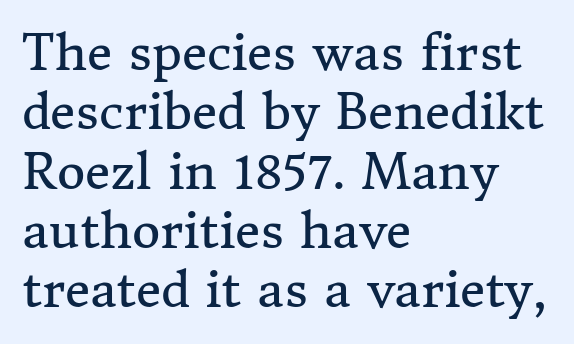
Q: Is the text bold? A: No.
Q: Is the text italic (slanted)? A: No, it is upright.
Q: Is the typeface a serif or a sans-serif typeface? A: Serif.
Q: Is the text underlined? A: No.
Q: How is the paragraph aligned? A: Left-aligned.
Q: Is the spacing between letters normal or unusually wide? A: Normal.
Q: Width (condensed, normal, or wide)? A: Normal.
Q: Stroke contrast? A: Medium.
Q: x-height? A: Medium.
Q: Monospaced? A: No.
